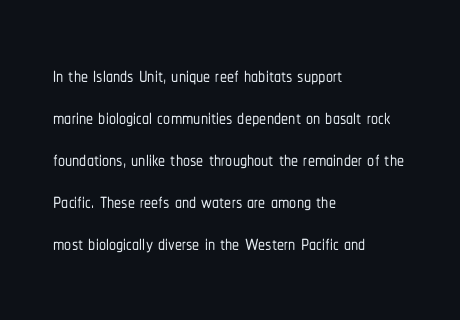
{"serif": "no", "italic": "no", "width": "condensed", "stroke_contrast": "low", "x_height": "medium", "monospaced": "no", "underline": "no", "align": "left", "line_spacing": "normal", "line_spacing_ratio": 1.5, "letter_spacing": "normal", "letter_spacing_em": 0.0, "glyph_px": 28}
